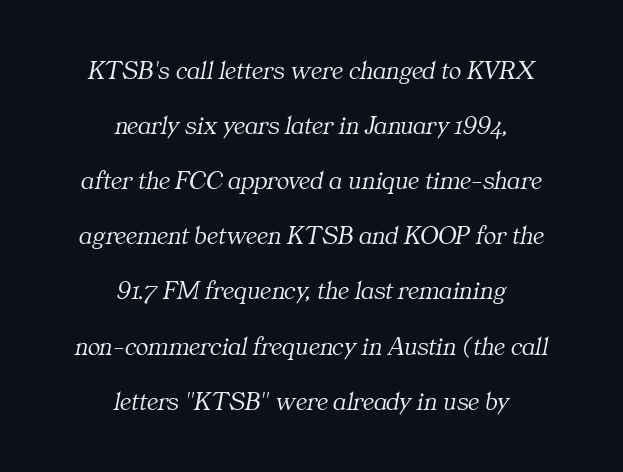
The image shows 26 px text type, italic (leaning right); set centered, loose line spacing (2.12x), normal letter spacing, not underlined.
